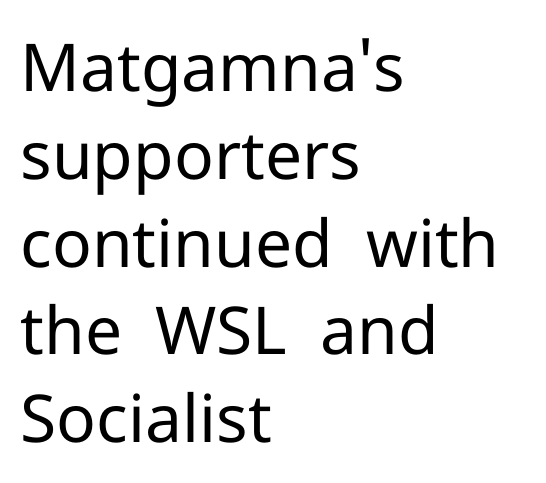
The image shows 66 px regular-weight sans-serif type, upright; set left-aligned, normal line spacing (1.33x), normal letter spacing, not underlined; low stroke contrast and a medium x-height.
